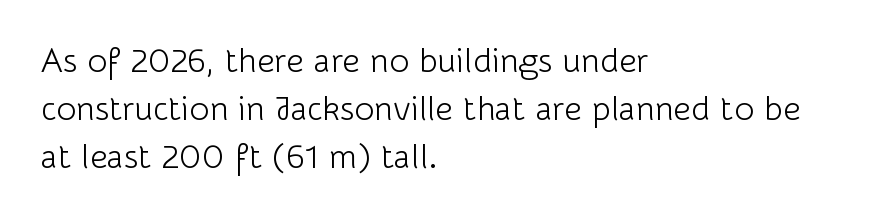
Look at the bottom of the vertical strokes: they stop flat, with no serifs. Just letters on the line, the space beneath them empty. Varying glyph widths throughout — classic text-font behaviour. Left-aligned paragraph, ragged on the right. Short note: letters normally spaced. The typesetting does not lean heavy: it is not bold.
